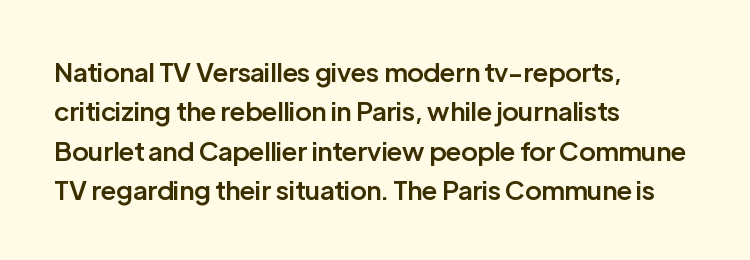
{"italic": "no", "bold": "semi", "underline": "no", "align": "left", "line_spacing": "normal", "line_spacing_ratio": 1.51, "letter_spacing": "normal", "letter_spacing_em": 0.0, "glyph_px": 26}
